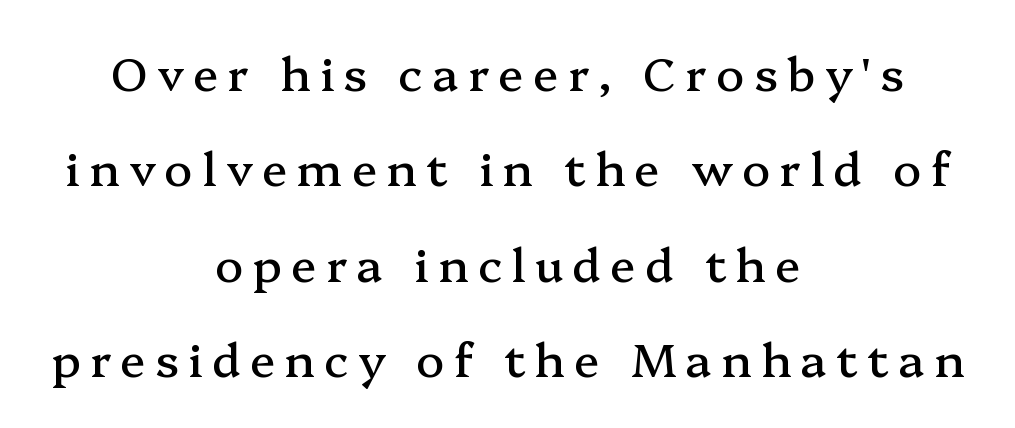
{"serif": "yes", "italic": "no", "width": "normal", "stroke_contrast": "medium", "x_height": "medium", "monospaced": "no", "underline": "no", "align": "center", "line_spacing": "loose", "line_spacing_ratio": 2.03, "letter_spacing": "wide", "letter_spacing_em": 0.2, "glyph_px": 47}
